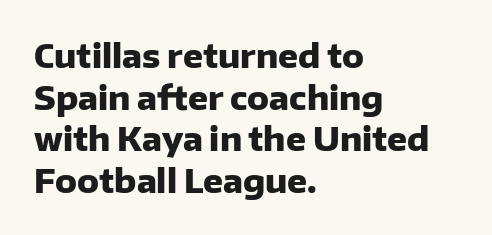
{"serif": "no", "italic": "no", "bold": "yes", "weight": "heavy", "width": "normal", "stroke_contrast": "low", "x_height": "medium", "monospaced": "no", "underline": "no", "align": "left", "line_spacing": "normal", "line_spacing_ratio": 1.26, "letter_spacing": "normal", "letter_spacing_em": 0.0, "glyph_px": 33}
